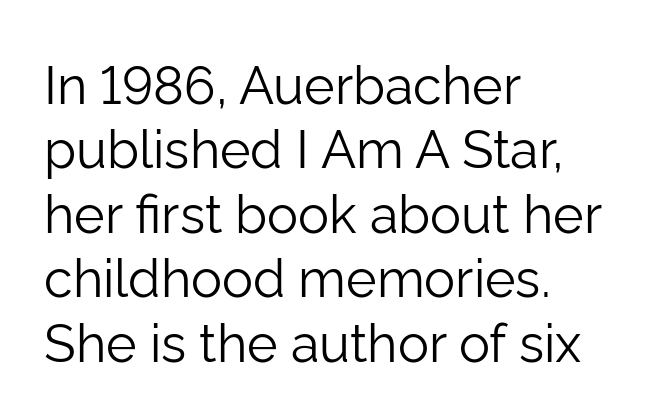
Looks like regular typesetting: each glyph gets only the width it needs. Does extra space separate the letters? No, they use regular spacing. The glyphs in this specimen are sans serif. The letterforms sit at book weight or below. These lines are set flush left with a ragged right edge.
